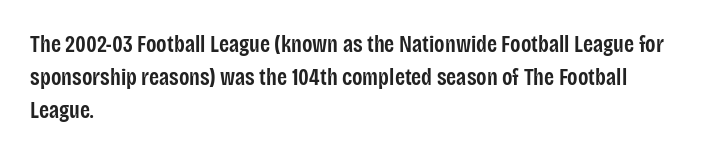
The space beneath each line is pristine and unruled. This rendering leaves character spacing at its baseline value. Designer's note — italics off, roman on. Leftover space on each line is placed entirely after the last word.
